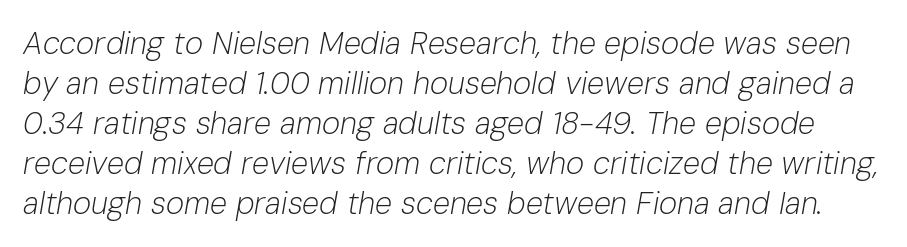
The image shows 31 px light type, italic (leaning right); set normal line spacing (1.29x), normal letter spacing, not underlined; low stroke contrast and a medium x-height.
